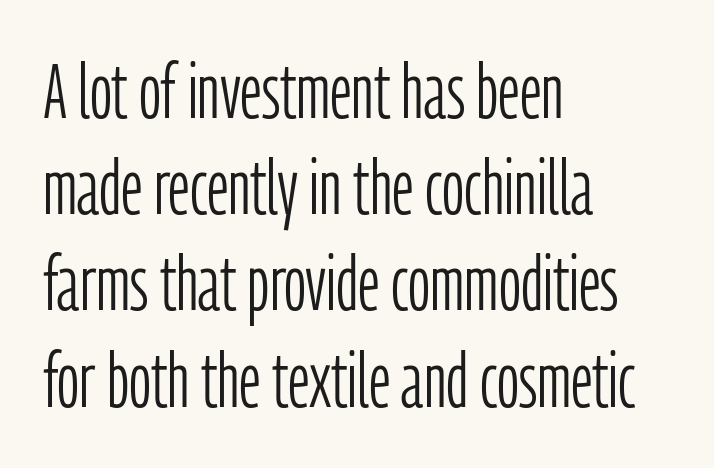
Q: Is the text bold? A: No.
Q: Is the text italic (slanted)? A: No, it is upright.
Q: Is the typeface a serif or a sans-serif typeface? A: Sans-serif.
Q: Is the text underlined? A: No.
Q: How is the paragraph aligned? A: Left-aligned.
Q: Is the spacing between letters normal or unusually wide? A: Normal.
Q: Is the spacing between lines tight, normal or loose? A: Normal.
Q: Width (condensed, normal, or wide)? A: Condensed.
Q: Stroke contrast? A: Low.
Q: x-height? A: Medium.
Q: Monospaced? A: No.
